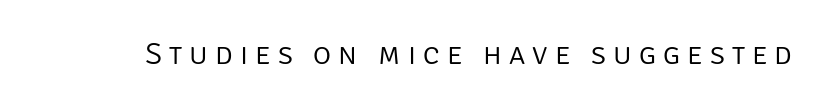
Q: Is the text bold? A: No.
Q: Is the text italic (slanted)? A: No, it is upright.
Q: Is the typeface a serif or a sans-serif typeface? A: Sans-serif.
Q: Is the text underlined? A: No.
Q: Is the spacing between letters normal or unusually wide? A: Unusually wide.
Q: Width (condensed, normal, or wide)? A: Normal.
Q: Stroke contrast? A: Low.
Q: x-height? A: Large.
Q: Monospaced? A: No.
